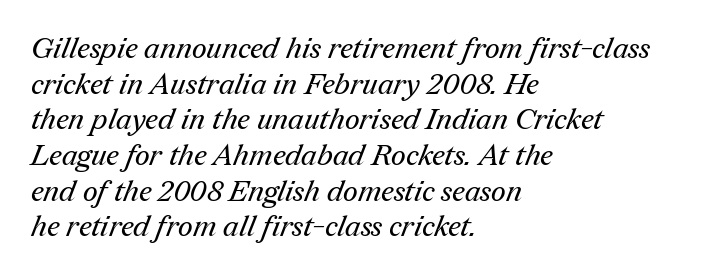
{"serif": "yes", "bold": "no", "weight": "regular", "width": "normal", "stroke_contrast": "medium", "x_height": "medium", "monospaced": "no", "underline": "no", "align": "left", "line_spacing_ratio": 1.23, "letter_spacing": "normal", "letter_spacing_em": 0.0, "glyph_px": 29}
